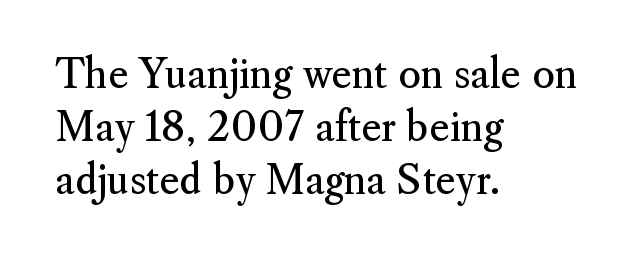
The image shows 39 px regular-weight serif type, upright; set left-aligned, normal line spacing (1.36x), normal letter spacing, not underlined; medium stroke contrast and a small x-height.
